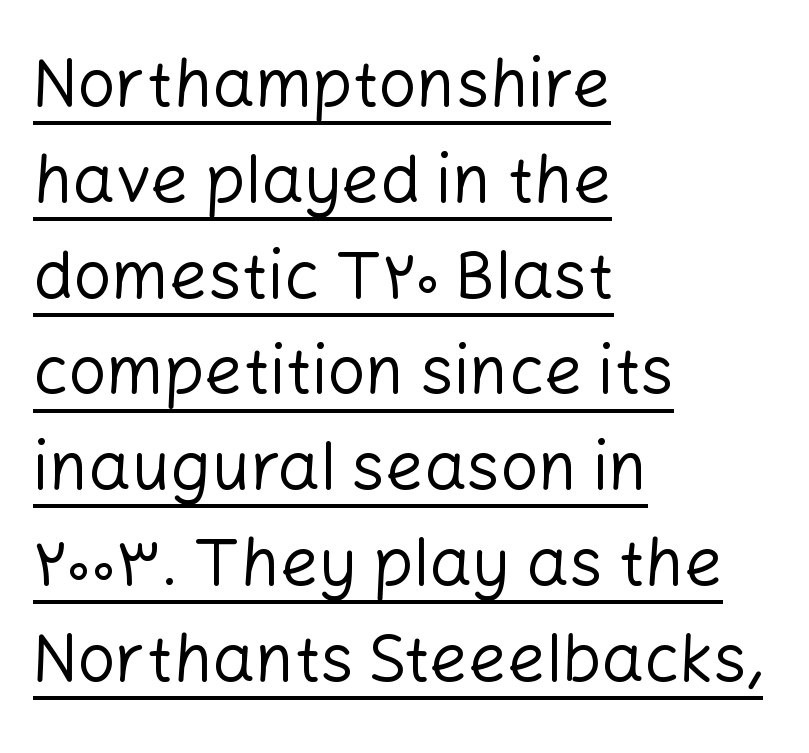
The image shows 67 px regular-weight sans-serif type, upright; set left-aligned, normal line spacing (1.43x), normal letter spacing, underlined; low stroke contrast and a medium x-height.
